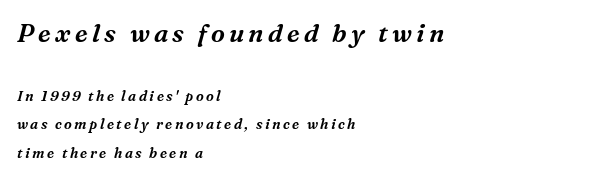
The lines in this sample share a left origin and differ only in where they stop. The passage shown is not underscored anywhere. Successive baselines arrive slowly, with a big drop between each. If you squint, the top block still reads clearly — it's the larger of the two.
